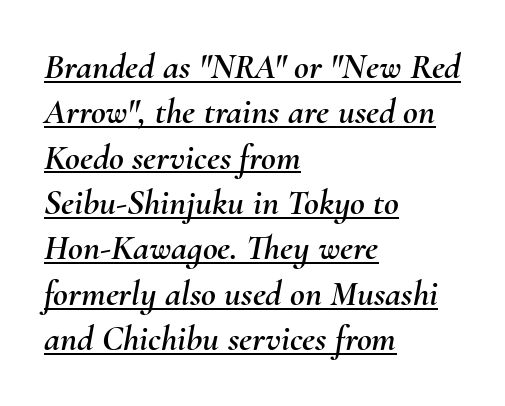
Q: Is the text italic (slanted)? A: Yes, it leans right by about 10 degrees.
Q: Is the text underlined? A: Yes.
Q: How is the paragraph aligned? A: Left-aligned.
Q: Is the spacing between letters normal or unusually wide? A: Normal.
Q: Is the spacing between lines tight, normal or loose? A: Normal.
Q: Width (condensed, normal, or wide)? A: Normal.
Q: Stroke contrast? A: Medium.
Q: x-height? A: Small.
Q: Monospaced? A: No.
